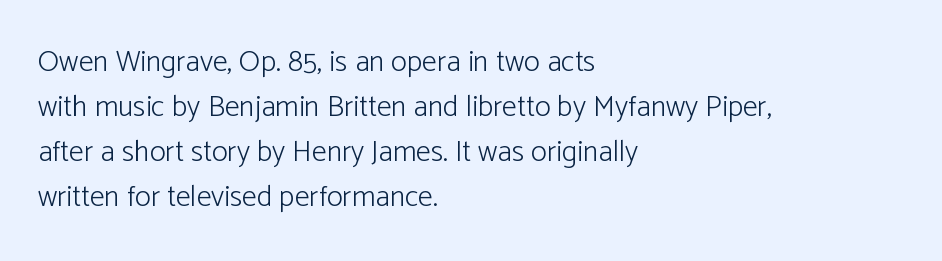
Q: Is the text bold? A: No.
Q: Is the text italic (slanted)? A: No, it is upright.
Q: Is the typeface a serif or a sans-serif typeface? A: Sans-serif.
Q: Is the text underlined? A: No.
Q: How is the paragraph aligned? A: Left-aligned.
Q: Is the spacing between letters normal or unusually wide? A: Normal.
Q: Is the spacing between lines tight, normal or loose? A: Normal.
Q: Width (condensed, normal, or wide)? A: Normal.
Q: Stroke contrast? A: Low.
Q: x-height? A: Medium.
Q: Monospaced? A: No.
